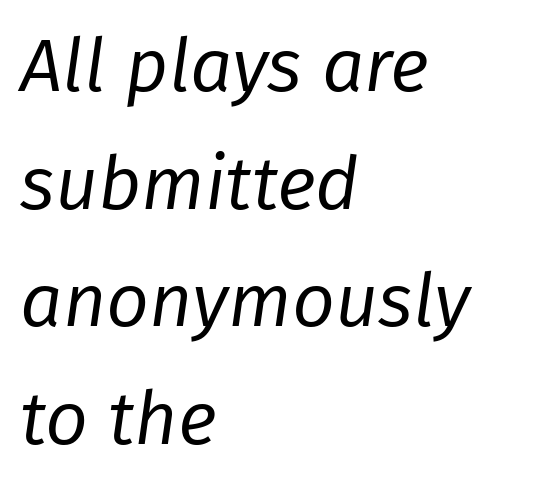
Compared with typical paragraphs, the rows here are spaced about the same. Glance below the letters and you will spot only blank space. Tracking value appears to be zero — textbook default spacing. This is not heavy type; no bold has been used. In terms of posture, this sample is oblique.
